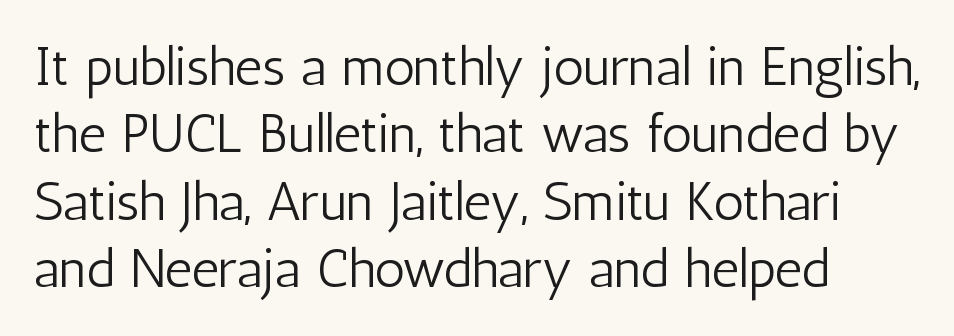
Typographically, this falls in the sans-serif category. Standard letterfit; no display-style spreading of the glyphs. The cut favours lightness, reaching ordinary text weight at its darkest. Casual observation: everything's shoved over to the left. Unlike italic type, these characters show no tilt at all. The specimen omits any rule beneath the text block's lines.
